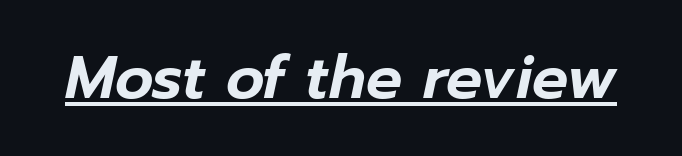
{"italic": "yes", "lean": "right", "slant_degrees": 12, "width": "normal", "stroke_contrast": "low", "x_height": "medium", "monospaced": "no", "underline": "yes", "letter_spacing": "normal", "letter_spacing_em": 0.0, "glyph_px": 60}
